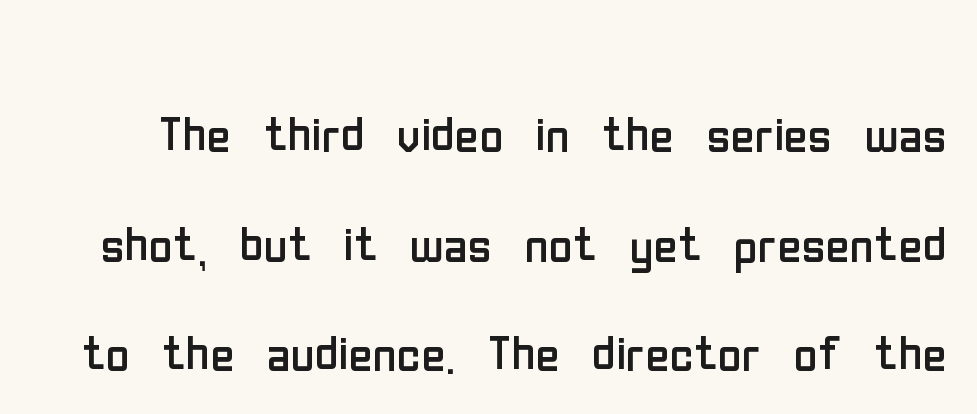
The image shows 66 px regular-weight, condensed sans-serif type, upright; set normal line spacing (1.66x), normal letter spacing, not underlined; low stroke contrast and a medium x-height.
